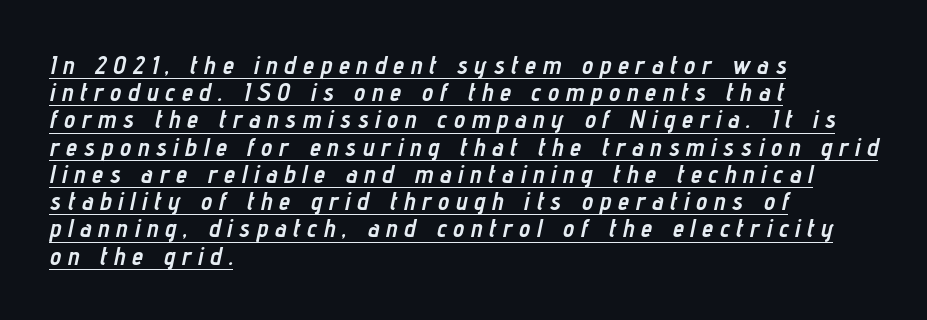
Honestly, the letter spacing is so wide it's the main thing you notice. The ragged edge is on the right, which tells us the setting is flush left. The text carries the slant typical of an italic or oblique font. Heavy, bold letterforms. The passage shown stacks its lines with hardly any gap.
